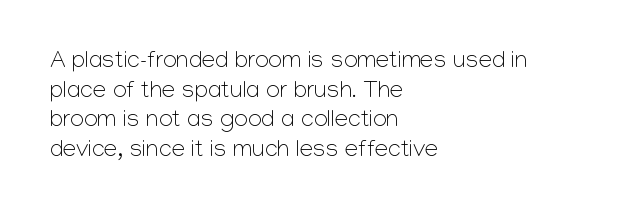
The image shows 24 px text type, upright; set left-aligned, line spacing 1.23x, normal letter spacing, not underlined.
